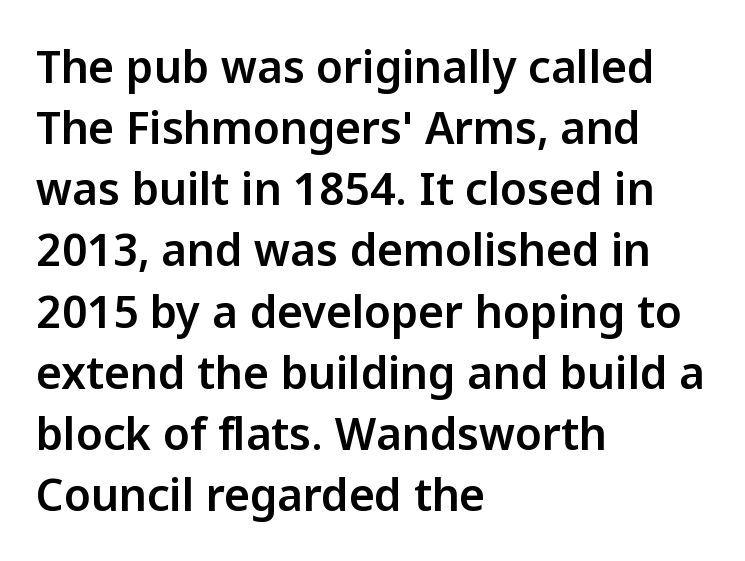
{"serif": "no", "italic": "no", "width": "normal", "stroke_contrast": "low", "x_height": "medium", "monospaced": "no", "underline": "no", "align": "left", "line_spacing": "normal", "line_spacing_ratio": 1.39, "letter_spacing": "normal", "letter_spacing_em": 0.0, "glyph_px": 44}
